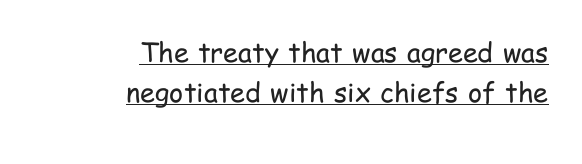
Horizontal alignment here is rightward, an uncommon choice for prose. The rendered words wear a rule along their underside. There is no visible air inserted between adjacent glyphs. The strokes carry an ordinary text weight at most.
